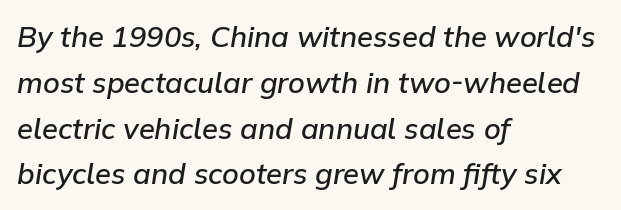
The image shows 29 px semibold type, italic (leaning right); set left-aligned, normal line spacing (1.58x), normal letter spacing, not underlined; low stroke contrast and a medium x-height.
